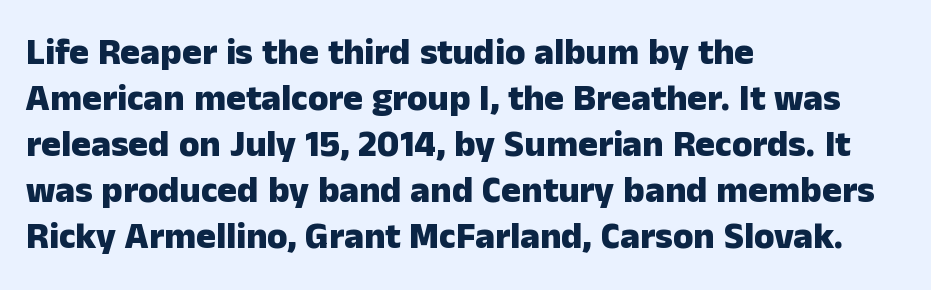
What kind of face is this? One without serifs — a sans. Anything drawn beneath the words? Only blank space. Heft: maximum for text — a bold. In terms of letterspacing, this is plain default setting.
